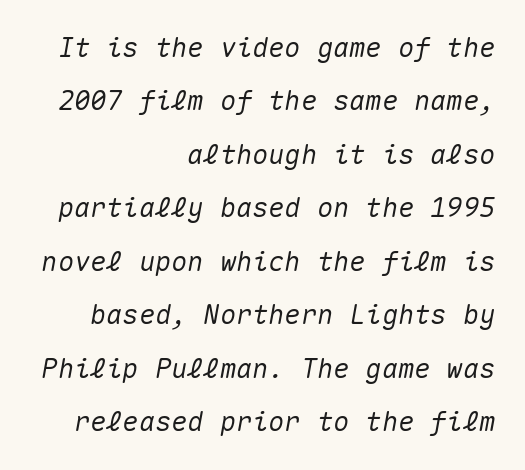
Q: Is the text italic (slanted)? A: Yes, it leans right by about 10 degrees.
Q: Is the text underlined? A: No.
Q: How is the paragraph aligned? A: Right-aligned.
Q: Is the spacing between letters normal or unusually wide? A: Normal.
Q: Is the spacing between lines tight, normal or loose? A: Loose.
